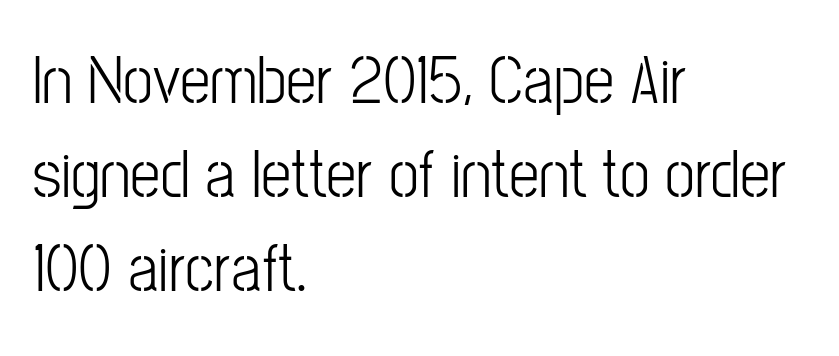
Q: Is the text bold? A: No.
Q: Is the text italic (slanted)? A: No, it is upright.
Q: Is the typeface a serif or a sans-serif typeface? A: Sans-serif.
Q: Is the text underlined? A: No.
Q: How is the paragraph aligned? A: Left-aligned.
Q: Is the spacing between letters normal or unusually wide? A: Normal.
Q: Is the spacing between lines tight, normal or loose? A: Normal.
Q: Width (condensed, normal, or wide)? A: Condensed.
Q: Stroke contrast? A: Low.
Q: x-height? A: Medium.
Q: Monospaced? A: No.
